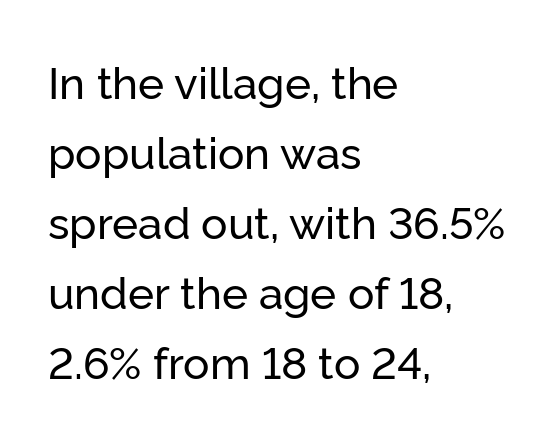
The image shows 44 px sans-serif type, upright; set left-aligned, normal line spacing (1.59x), normal letter spacing, not underlined; low stroke contrast and a medium x-height.
